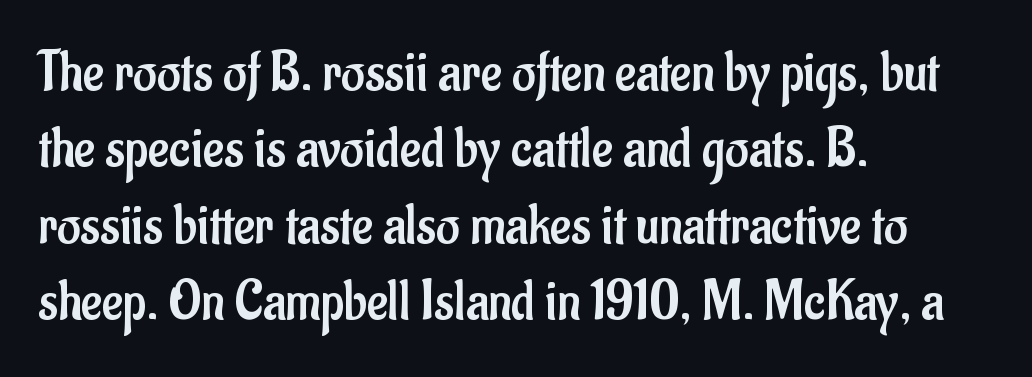
Q: Is the text bold? A: No.
Q: Is the text italic (slanted)? A: No, it is upright.
Q: Is the typeface a serif or a sans-serif typeface? A: Sans-serif.
Q: Is the text underlined? A: No.
Q: How is the paragraph aligned? A: Left-aligned.
Q: Is the spacing between letters normal or unusually wide? A: Normal.
Q: Is the spacing between lines tight, normal or loose? A: Normal.
Q: Width (condensed, normal, or wide)? A: Condensed.
Q: Stroke contrast? A: Low.
Q: x-height? A: Small.
Q: Monospaced? A: No.
